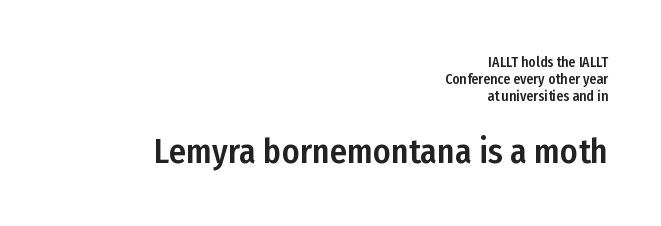
Here the designer chose a conventional face with non-uniform glyph widths. Character size in the trailing block exceeds that of the leading block. The area under the type is left untouched. Examine the stroke ends and you'll find no serifs. Is the letter spacing exaggerated? No — it looks like the ordinary default.
